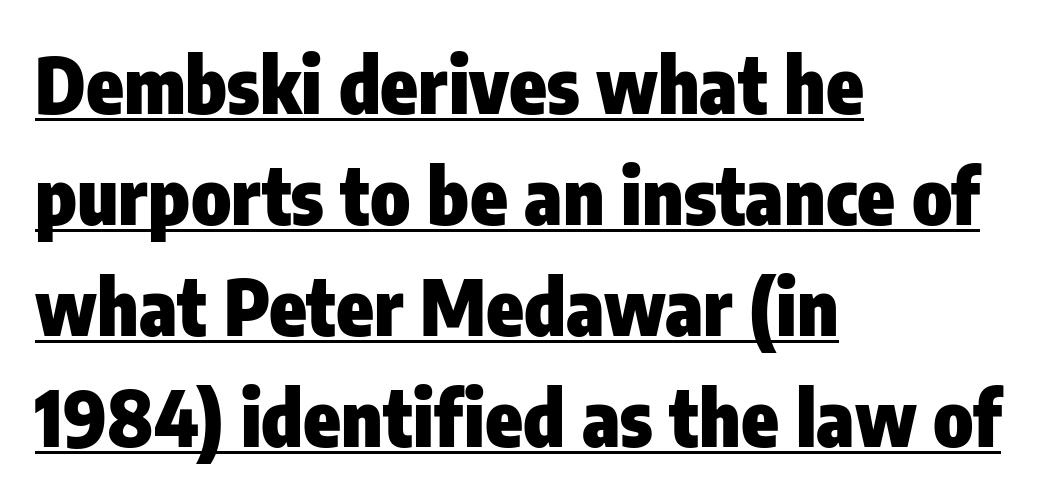
The image shows 76 px heavy, condensed sans-serif type, upright; set left-aligned, normal line spacing (1.46x), normal letter spacing, underlined; low stroke contrast and a medium x-height.
